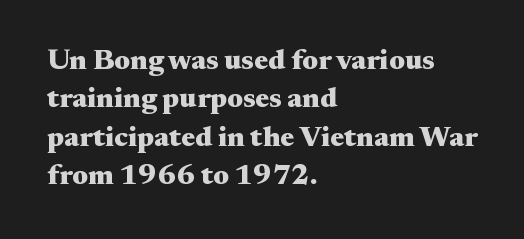
Q: Is the text bold? A: Yes.
Q: Is the text italic (slanted)? A: No, it is upright.
Q: Is the typeface a serif or a sans-serif typeface? A: Serif.
Q: Is the text underlined? A: No.
Q: How is the paragraph aligned? A: Left-aligned.
Q: Is the spacing between letters normal or unusually wide? A: Normal.
Q: Is the spacing between lines tight, normal or loose? A: Normal.
Q: Width (condensed, normal, or wide)? A: Wide.
Q: Stroke contrast? A: Medium.
Q: x-height? A: Small.
Q: Monospaced? A: No.
